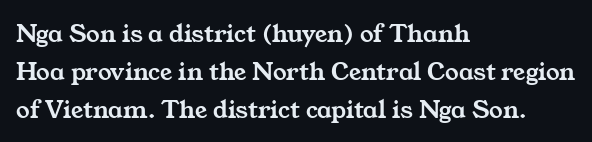
{"underline": "no", "align": "left", "line_spacing": "normal", "line_spacing_ratio": 1.4, "letter_spacing": "normal", "letter_spacing_em": 0.0, "glyph_px": 27}
